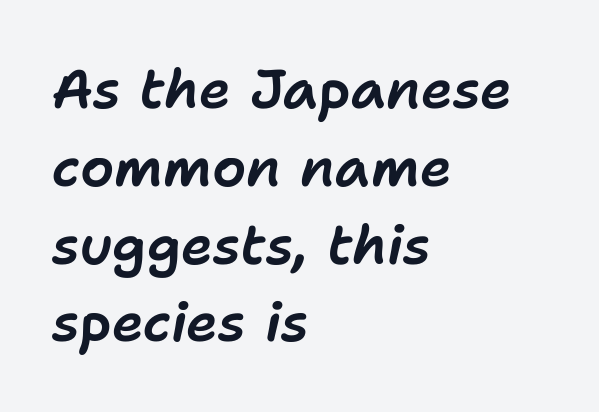
{"italic": "yes", "lean": "right", "slant_degrees": 11, "width": "normal", "stroke_contrast": "low", "x_height": "medium", "monospaced": "no", "underline": "no", "align": "left", "line_spacing": "normal", "line_spacing_ratio": 1.44, "letter_spacing": "normal", "letter_spacing_em": 0.0, "glyph_px": 54}
